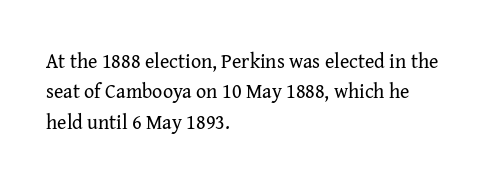
The typesetting does not lean heavy: it is not bold. Words appear dense and cohesive because spacing is normal. Every character sits straight up, as roman type does. What's the leading like? Ordinary, nothing unusual. Glance below the letters and you will spot only blank space.
